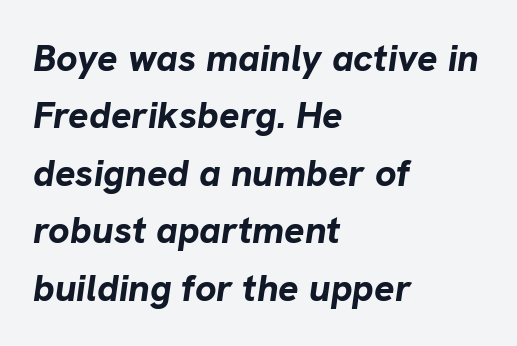
The image shows 38 px bold type, italic (leaning right); set left-aligned, normal line spacing (1.51x), normal letter spacing, not underlined; low stroke contrast and a medium x-height.
